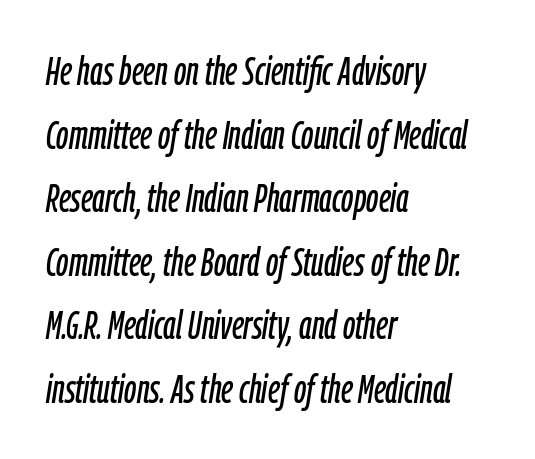
Here the designer chose a conventional face with non-uniform glyph widths. Regarding leading, the lines here are spaced in the standard way. The paragraph shown leans on its left margin. Anything drawn beneath the words? Only blank space. Students, note that the glyphs here touch the page at normal intervals.
